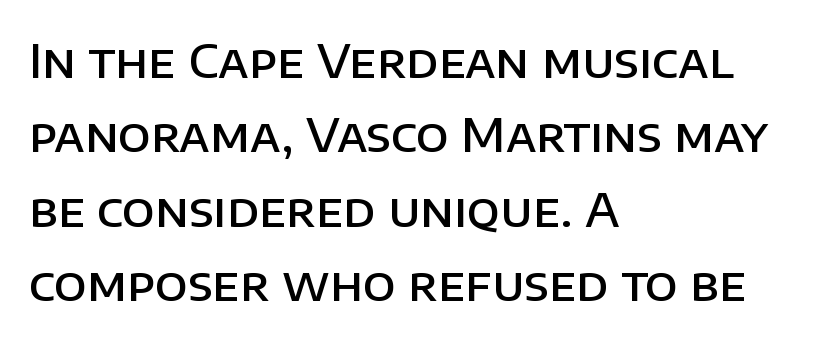
{"serif": "no", "italic": "no", "bold": "semi", "weight": "semibold", "width": "normal", "stroke_contrast": "low", "x_height": "large", "monospaced": "no", "underline": "no", "align": "left", "line_spacing": "normal", "line_spacing_ratio": 1.58, "letter_spacing": "normal", "letter_spacing_em": 0.0, "glyph_px": 47}
